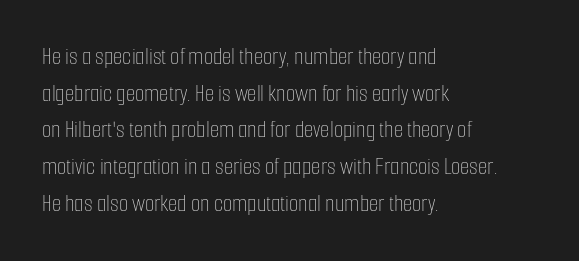
{"italic": "no", "bold": "no", "underline": "no", "align": "left", "line_spacing": "normal", "line_spacing_ratio": 1.53, "letter_spacing": "normal", "letter_spacing_em": 0.0, "glyph_px": 24}
